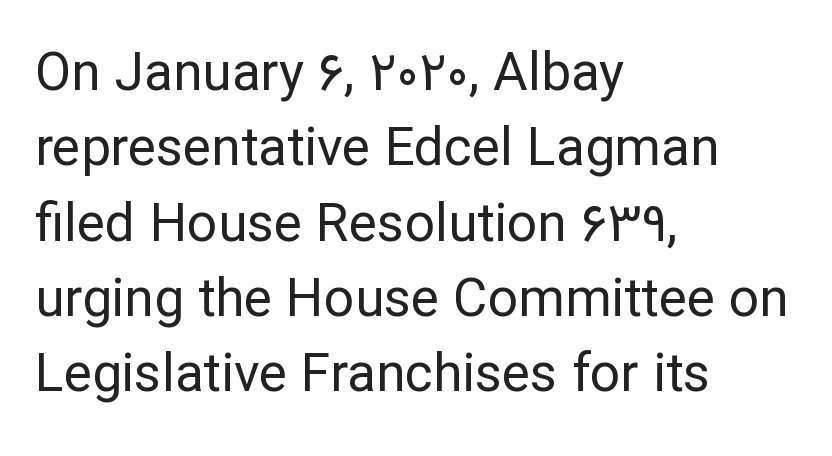
Q: Is the text bold? A: No.
Q: Is the text italic (slanted)? A: No, it is upright.
Q: Is the typeface a serif or a sans-serif typeface? A: Sans-serif.
Q: Is the text underlined? A: No.
Q: How is the paragraph aligned? A: Left-aligned.
Q: Is the spacing between letters normal or unusually wide? A: Normal.
Q: Is the spacing between lines tight, normal or loose? A: Normal.
Q: Width (condensed, normal, or wide)? A: Normal.
Q: Stroke contrast? A: Low.
Q: x-height? A: Medium.
Q: Monospaced? A: No.
